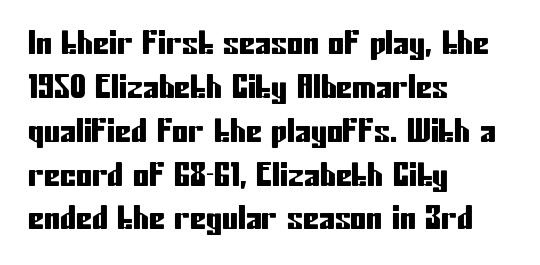
The image shows 32 px condensed sans-serif type, upright; set left-aligned, normal line spacing (1.37x), normal letter spacing, not underlined; low stroke contrast and a medium x-height.
